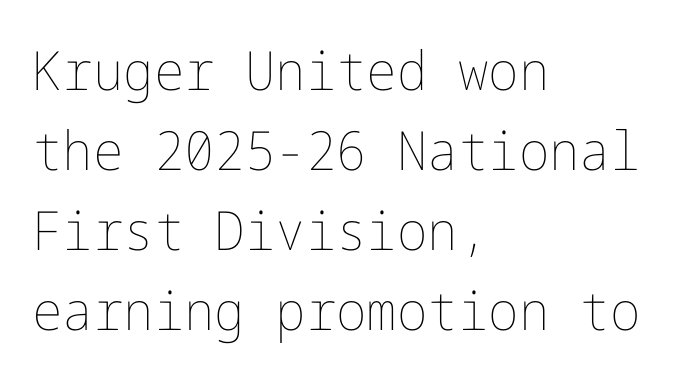
{"italic": "no", "bold": "no", "weight": "thin", "width": "normal", "stroke_contrast": "low", "x_height": "medium", "underline": "no", "align": "left", "line_spacing": "normal", "line_spacing_ratio": 1.48, "letter_spacing": "normal", "letter_spacing_em": 0.0, "glyph_px": 54}
